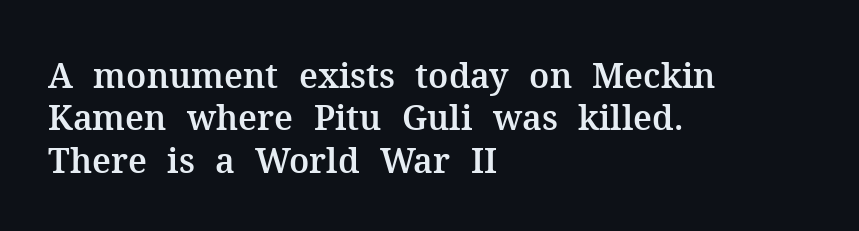
The image shows 34 px serif type, upright; set left-aligned, normal line spacing (1.25x), normal letter spacing, not underlined; medium stroke contrast and a medium x-height.
